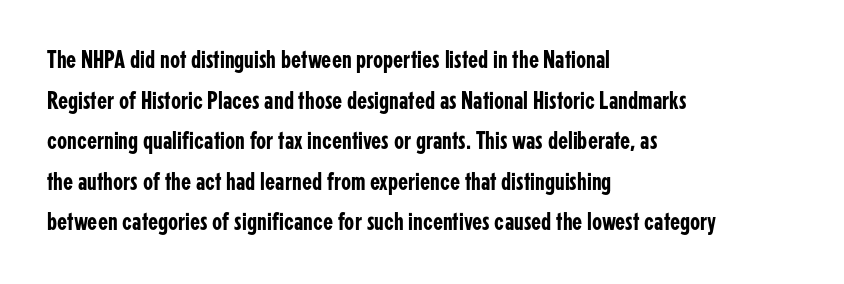
{"italic": "no", "underline": "no", "align": "left", "line_spacing": "normal", "line_spacing_ratio": 1.56, "letter_spacing": "normal", "letter_spacing_em": 0.0, "glyph_px": 26}
